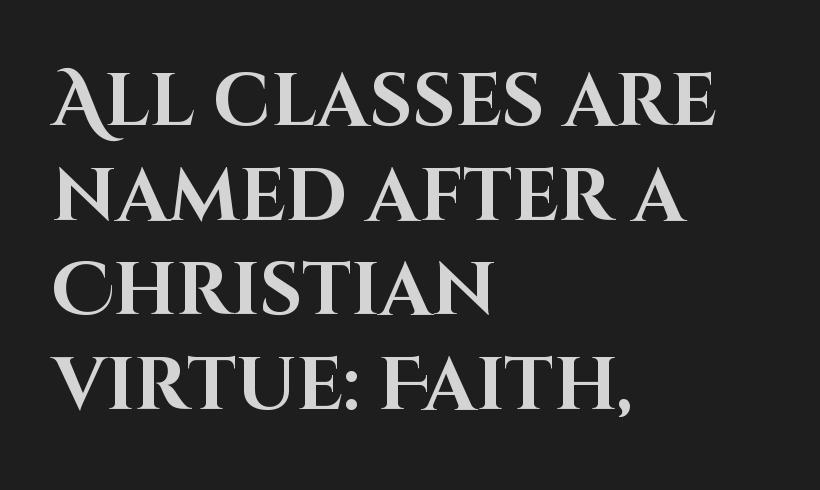
Q: Is the text bold? A: Yes.
Q: Is the text italic (slanted)? A: No, it is upright.
Q: Is the typeface a serif or a sans-serif typeface? A: Sans-serif.
Q: Is the text underlined? A: No.
Q: How is the paragraph aligned? A: Left-aligned.
Q: Is the spacing between letters normal or unusually wide? A: Normal.
Q: Is the spacing between lines tight, normal or loose? A: Normal.
Q: Width (condensed, normal, or wide)? A: Normal.
Q: Stroke contrast? A: High.
Q: x-height? A: Large.
Q: Monospaced? A: No.
